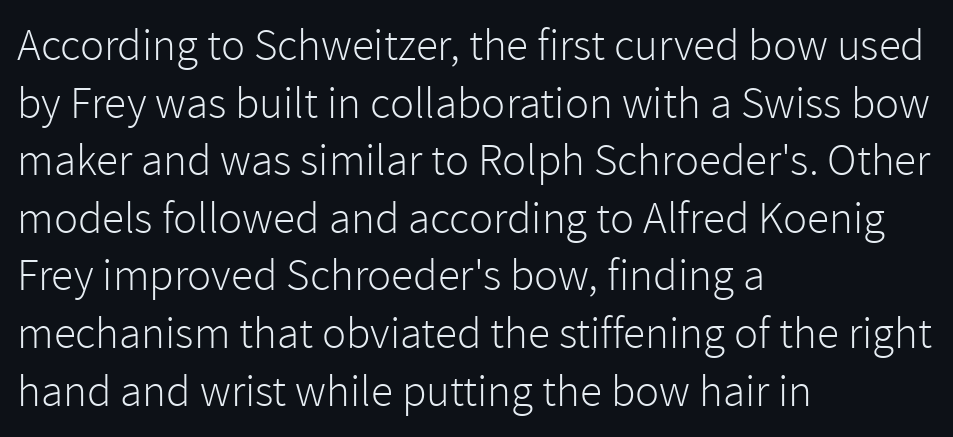
The image shows 45 px light sans-serif type, upright; set left-aligned, normal line spacing (1.28x), normal letter spacing, not underlined; low stroke contrast and a medium x-height.
